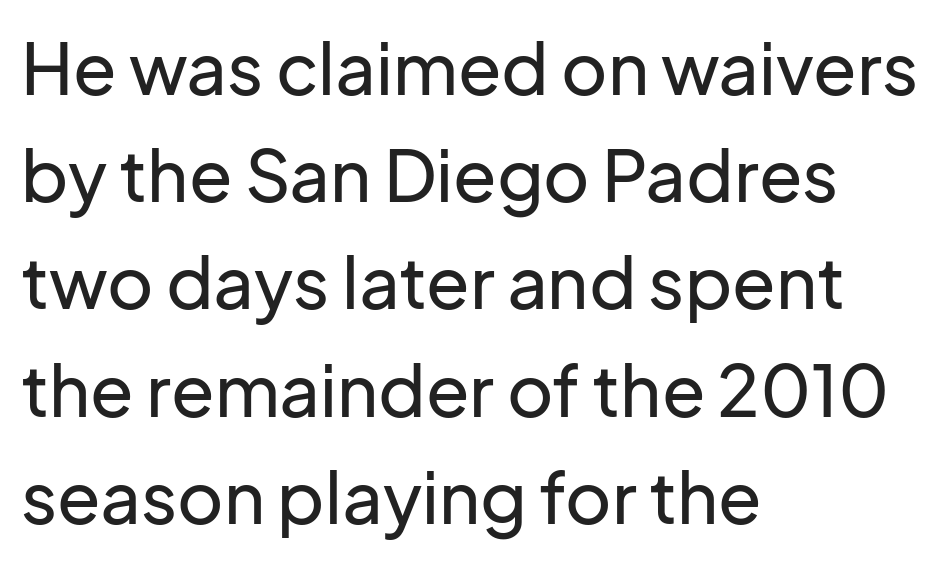
Leading: standard. The type sits square on the baseline with zero lean. The foot of each line stays bare and open. The typesetter chose a ragged-right arrangement here.
